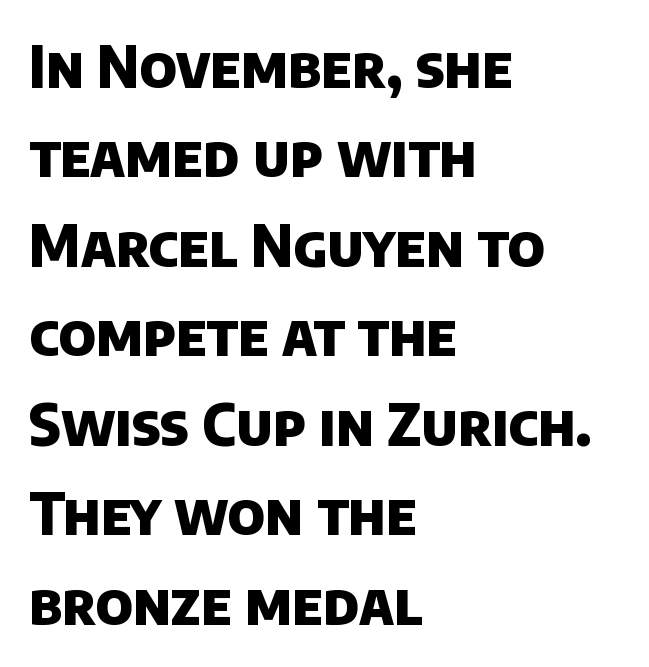
The image shows 57 px heavy sans-serif type; set left-aligned, normal line spacing (1.57x), normal letter spacing, not underlined; low stroke contrast and a large x-height.
